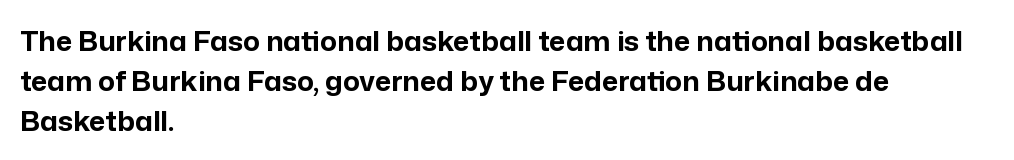
Q: Is the text bold? A: Yes.
Q: Is the text italic (slanted)? A: No, it is upright.
Q: Is the typeface a serif or a sans-serif typeface? A: Sans-serif.
Q: Is the text underlined? A: No.
Q: How is the paragraph aligned? A: Left-aligned.
Q: Is the spacing between letters normal or unusually wide? A: Normal.
Q: Is the spacing between lines tight, normal or loose? A: Normal.
Q: Width (condensed, normal, or wide)? A: Normal.
Q: Stroke contrast? A: Low.
Q: x-height? A: Medium.
Q: Monospaced? A: No.
